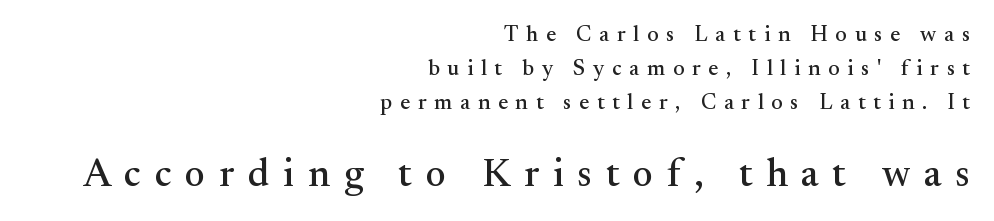
Q: Is the text italic (slanted)? A: No, it is upright.
Q: Is the typeface a serif or a sans-serif typeface? A: Serif.
Q: Is the text underlined? A: No.
Q: How is the paragraph aligned? A: Right-aligned.
Q: Is the spacing between letters normal or unusually wide? A: Unusually wide.
Q: Is the spacing between lines tight, normal or loose? A: Normal.
Q: Which block of text is set in a larger size, the first (top) or the second (bottom)? A: The second (bottom) one.
Q: Width (condensed, normal, or wide)? A: Normal.
Q: Stroke contrast? A: Medium.
Q: x-height? A: Small.
Q: Monospaced? A: No.
